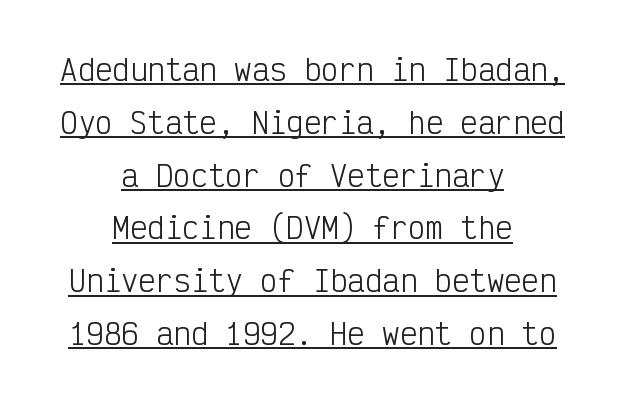
The image shows 29 px light, condensed sans-serif type, upright, monospaced; set centered, line spacing 1.82x, normal letter spacing, underlined; low stroke contrast and a medium x-height.
